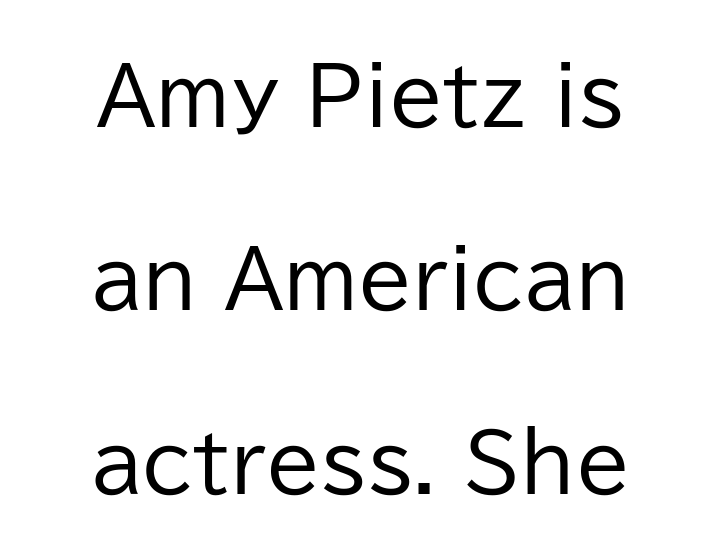
Q: Is the text bold? A: No.
Q: Is the text italic (slanted)? A: No, it is upright.
Q: Is the typeface a serif or a sans-serif typeface? A: Sans-serif.
Q: Is the text underlined? A: No.
Q: Is the spacing between letters normal or unusually wide? A: Normal.
Q: Is the spacing between lines tight, normal or loose? A: Loose.
Q: Width (condensed, normal, or wide)? A: Normal.
Q: Stroke contrast? A: Low.
Q: x-height? A: Medium.
Q: Monospaced? A: No.
